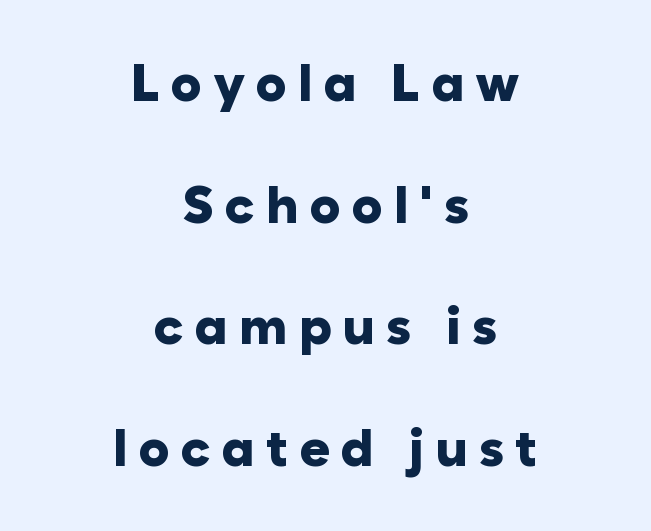
The gaps between neighbouring characters are conspicuously large. The passage shown is typed in a proportional face where columns would drift. What weight is shown? A full bold with thick strokes. The lines in this sample share a center point and differ in where they start and stop. Note: no serifs on the glyphs.
